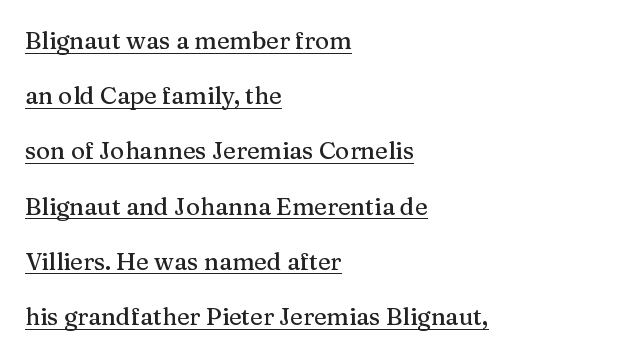
No italicization has been applied; the sample stays upright. Honestly, the underline is the first thing you notice here. Layout note: lines flush left. Nobody touched the tracking dial on this one. The passage shown stacks its lines with a broad gap.
